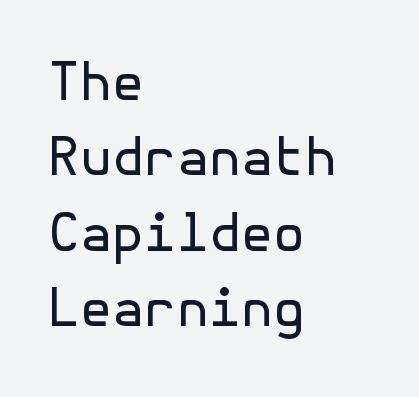
{"serif": "no", "italic": "no", "bold": "no", "weight": "regular", "width": "normal", "x_height": "medium", "underline": "no", "align": "left", "line_spacing": "normal", "line_spacing_ratio": 1.45, "letter_spacing": "normal", "letter_spacing_em": 0.0, "glyph_px": 52}
